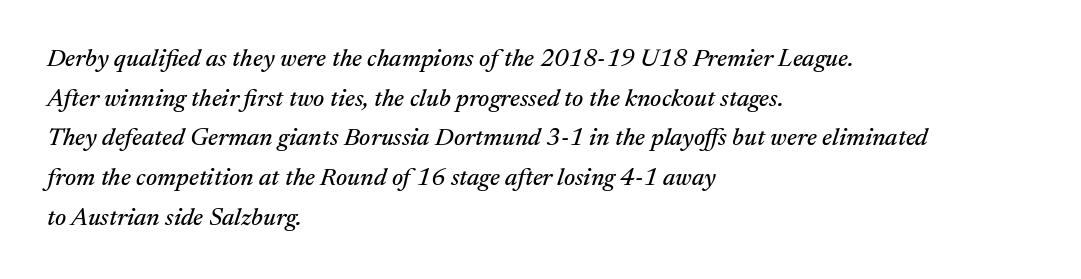
Q: Is the text italic (slanted)? A: Yes, it leans right by about 17 degrees.
Q: Is the text underlined? A: No.
Q: How is the paragraph aligned? A: Left-aligned.
Q: Is the spacing between letters normal or unusually wide? A: Normal.
Q: Is the spacing between lines tight, normal or loose? A: Normal.
